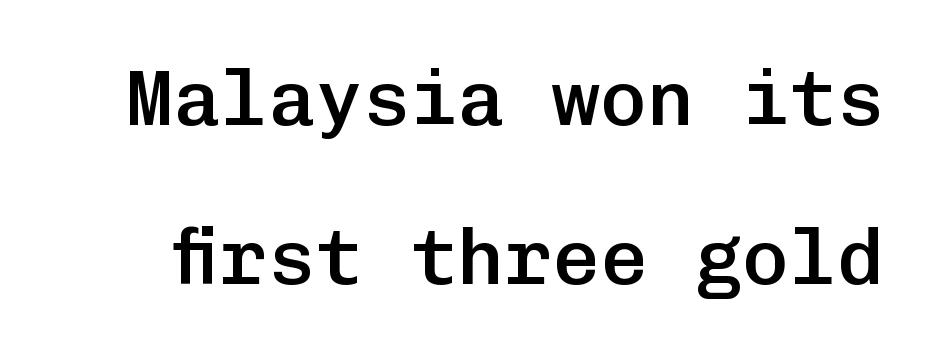
Q: Is the text bold? A: Semi-bold.
Q: Is the text italic (slanted)? A: No, it is upright.
Q: Is the typeface a serif or a sans-serif typeface? A: Sans-serif.
Q: Is the text underlined? A: No.
Q: Is the spacing between letters normal or unusually wide? A: Normal.
Q: Is the spacing between lines tight, normal or loose? A: Loose.
Q: Width (condensed, normal, or wide)? A: Normal.
Q: Stroke contrast? A: Low.
Q: x-height? A: Medium.
Q: Monospaced? A: Yes.
